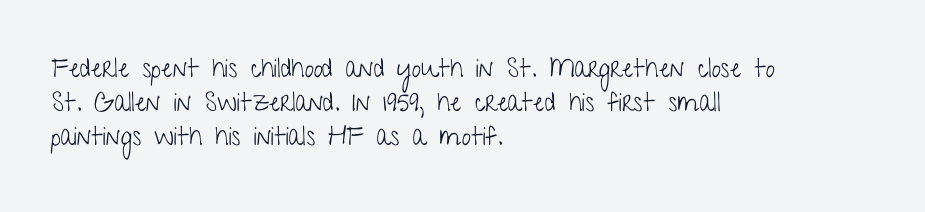
The image shows 26 px text type, upright; set left-aligned, normal line spacing (1.3x), normal letter spacing, not underlined.
